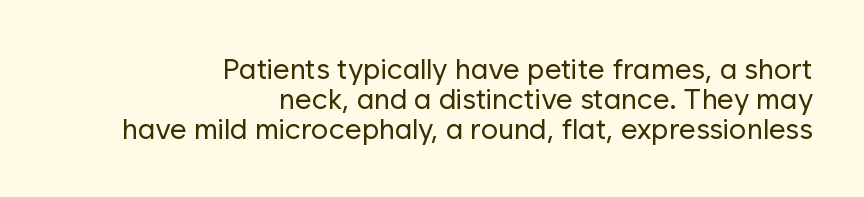
Q: Is the text bold? A: No.
Q: Is the text italic (slanted)? A: No, it is upright.
Q: Is the typeface a serif or a sans-serif typeface? A: Sans-serif.
Q: Is the text underlined? A: No.
Q: How is the paragraph aligned? A: Right-aligned.
Q: Is the spacing between letters normal or unusually wide? A: Normal.
Q: Is the spacing between lines tight, normal or loose? A: Tight.
Q: Width (condensed, normal, or wide)? A: Normal.
Q: Stroke contrast? A: Low.
Q: x-height? A: Medium.
Q: Monospaced? A: No.
